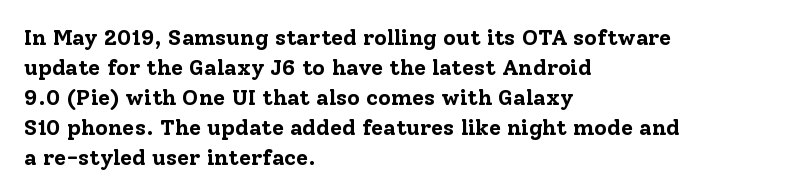
Q: Is the text bold? A: Yes.
Q: Is the text italic (slanted)? A: No, it is upright.
Q: Is the text underlined? A: No.
Q: How is the paragraph aligned? A: Left-aligned.
Q: Is the spacing between letters normal or unusually wide? A: Normal.
Q: Is the spacing between lines tight, normal or loose? A: Normal.
